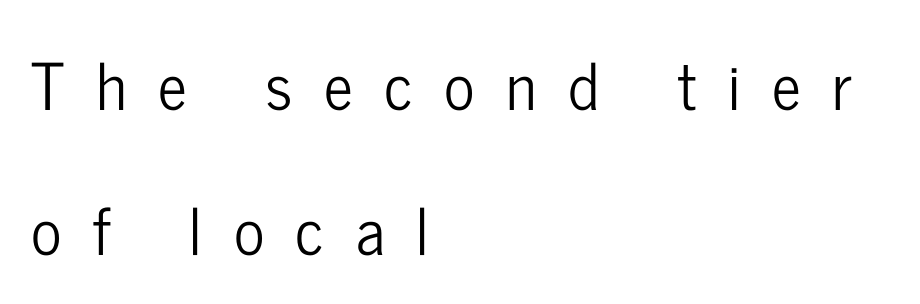
{"serif": "no", "italic": "no", "width": "condensed", "stroke_contrast": "low", "x_height": "medium", "monospaced": "no", "underline": "no", "align": "left", "line_spacing": "loose", "line_spacing_ratio": 2.27, "letter_spacing": "wide", "letter_spacing_em": 0.49, "glyph_px": 64}
